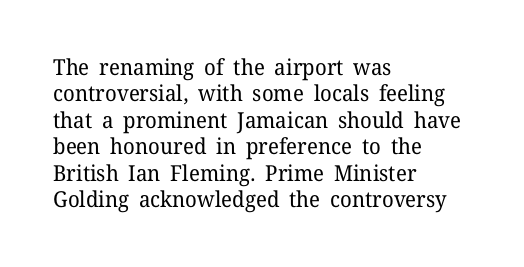
Q: Is the text bold? A: No.
Q: Is the text italic (slanted)? A: No, it is upright.
Q: Is the text underlined? A: No.
Q: How is the paragraph aligned? A: Left-aligned.
Q: Is the spacing between letters normal or unusually wide? A: Normal.
